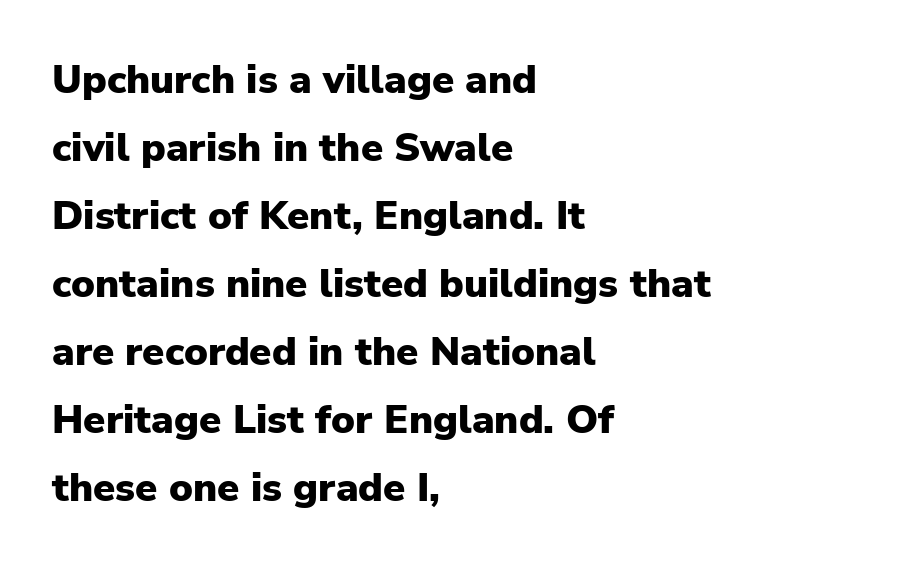
Does the lettering tilt? It doesn't — this is upright. Characters follow at the spacing the type designer built in. Strokes here are thick enough to call this a true bold. In terms of letterform style, serifs are entirely absent.
